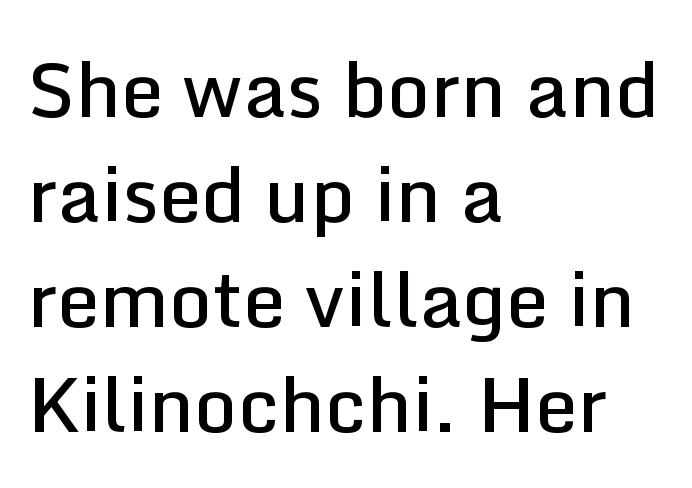
{"serif": "no", "italic": "no", "bold": "semi", "weight": "semibold", "width": "normal", "stroke_contrast": "low", "x_height": "medium", "monospaced": "no", "underline": "no", "align": "left", "line_spacing": "normal", "line_spacing_ratio": 1.38, "letter_spacing": "normal", "letter_spacing_em": 0.0, "glyph_px": 76}
